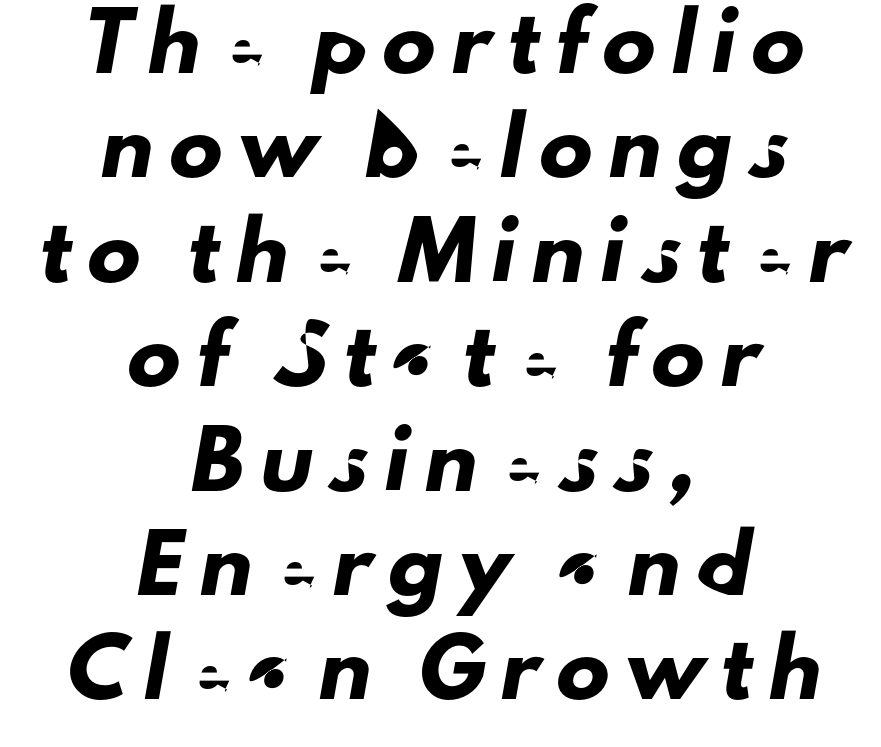
Letters rest on an invisible, unmarked baseline. The vertical gap from one line to the next is large. Notice how the passage keeps no hard edge, just a central spine. Compared with typical body copy, the letter spacing here is much looser. Font category for this specimen: sans-serif.
